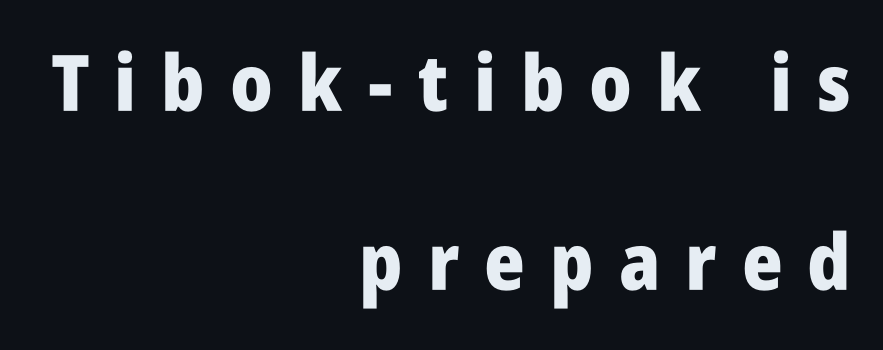
{"serif": "no", "italic": "no", "bold": "yes", "weight": "heavy", "width": "condensed", "stroke_contrast": "low", "x_height": "large", "monospaced": "no", "underline": "no", "align": "right", "line_spacing": "loose", "line_spacing_ratio": 2.29, "letter_spacing": "wide", "letter_spacing_em": 0.32, "glyph_px": 78}
